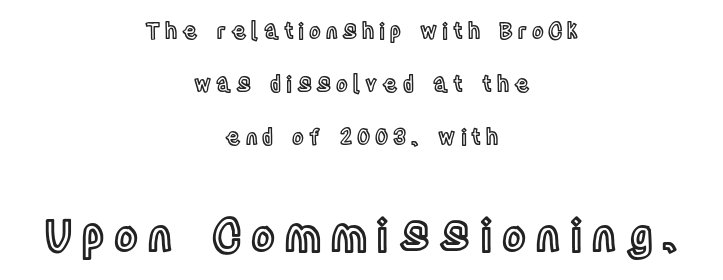
The letters advance in unequal steps, a hallmark of proportional type. The later block is typeset at a bigger size than the earlier block. Typeset on center — no edge is straight. Ordinary non-slanted type is in use. Observe the wide spacing: letters keep a clear distance from each other.
